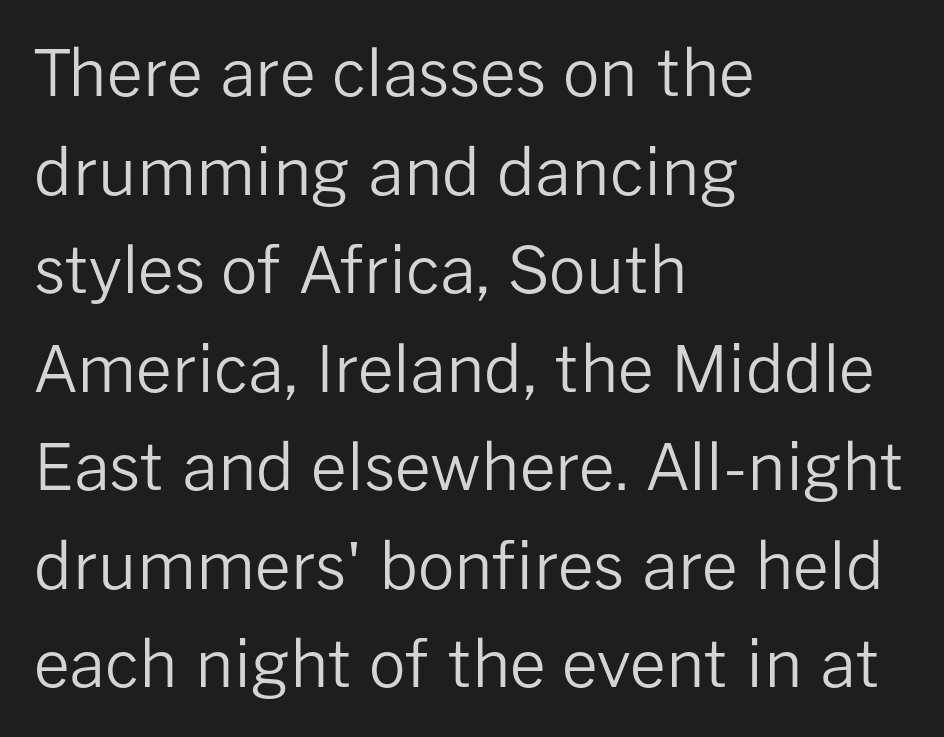
The image shows 64 px regular-weight sans-serif type, upright; set left-aligned, normal line spacing (1.54x), normal letter spacing, not underlined; low stroke contrast and a medium x-height.
